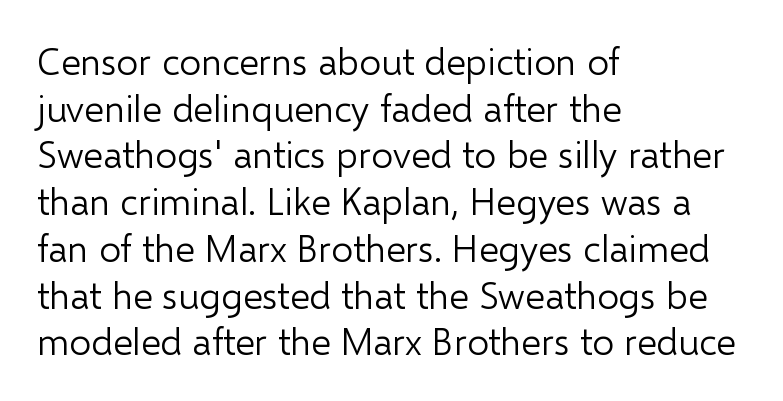
The image shows 38 px light sans-serif type, upright; set left-aligned, line spacing 1.23x, normal letter spacing, not underlined; low stroke contrast and a medium x-height.
